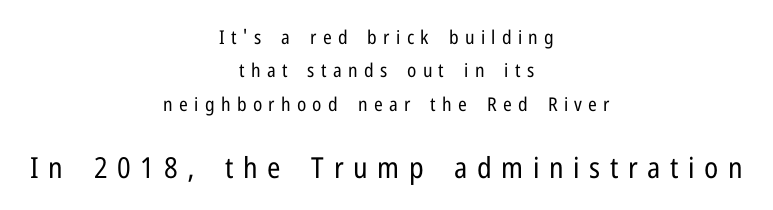
Look at the glyph heights: the lower group is clearly the bigger setting. The characters display no serif detailing; their extremities are plain. Characters follow at a spacing far wider than the type designer built in. These lines are rendered in a variable-pitch font.
